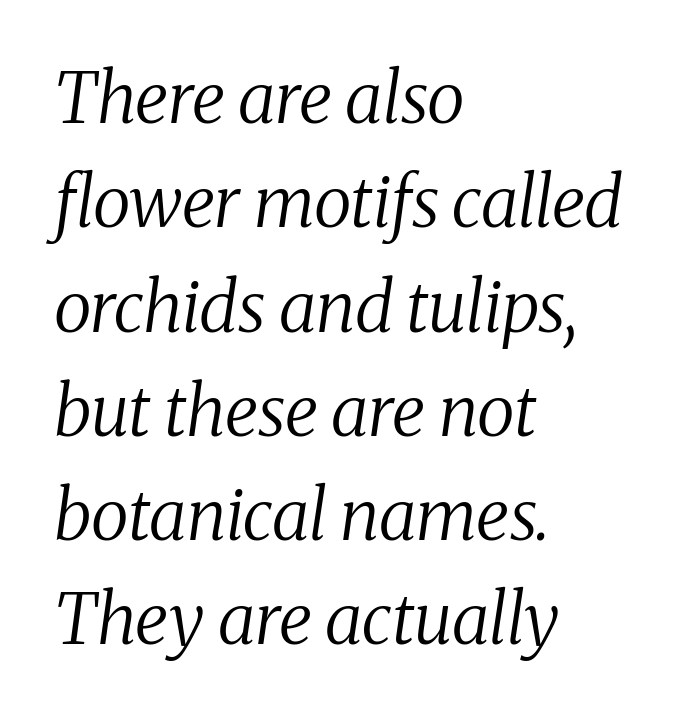
Each row of text sits above clean, open space. The letters look calm and open, with moderate or lighter stems. Baseline-to-baseline distance is the conventional proportion of letter height. Characters are canted at an angle relative to the baseline's perpendicular. Nobody touched the tracking dial on this one. Caption: multi-line text, flush left, ragged right.
